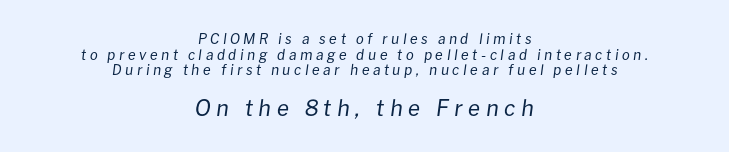
Q: Is the text bold? A: No.
Q: Is the text italic (slanted)? A: Yes, it leans right by about 8 degrees.
Q: Is the text underlined? A: No.
Q: How is the paragraph aligned? A: Centered.
Q: Is the spacing between letters normal or unusually wide? A: Unusually wide.
Q: Is the spacing between lines tight, normal or loose? A: Tight.
Q: Which block of text is set in a larger size, the first (top) or the second (bottom)? A: The second (bottom) one.
